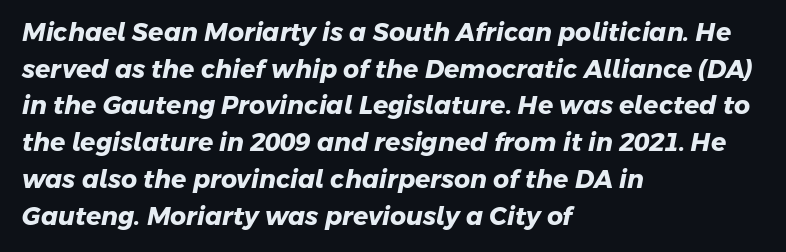
The image shows 25 px bold type; set left-aligned, normal line spacing (1.47x), normal letter spacing, not underlined.
